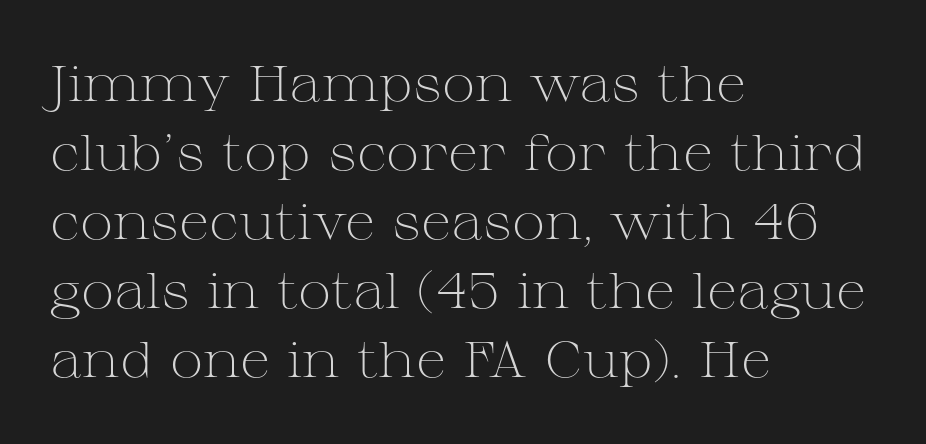
{"serif": "yes", "italic": "no", "bold": "no", "weight": "light", "width": "wide", "stroke_contrast": "medium", "x_height": "medium", "monospaced": "no", "underline": "no", "align": "left", "line_spacing": "normal", "line_spacing_ratio": 1.38, "letter_spacing": "normal", "letter_spacing_em": 0.0, "glyph_px": 50}
